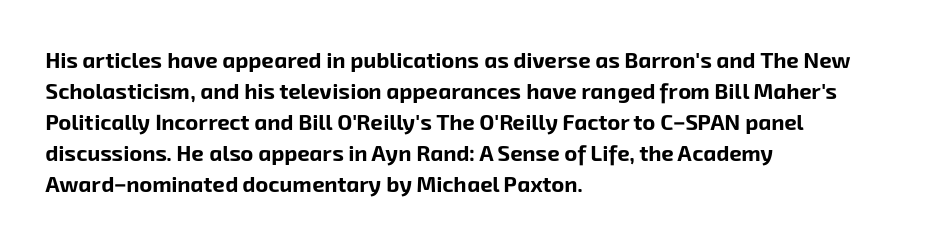
The image shows 22 px bold type; set left-aligned, normal line spacing (1.41x), normal letter spacing, not underlined.
